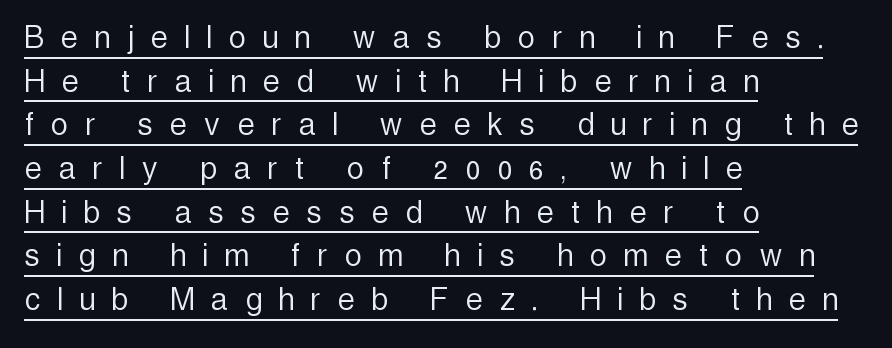
Summary of weight: not heavy and not bold. Short note: letters widely spaced. Layout note: lines flush left. The font's upright variant was chosen for this text. Underline: present. Here the designer chose a conventional face with non-uniform glyph widths.
